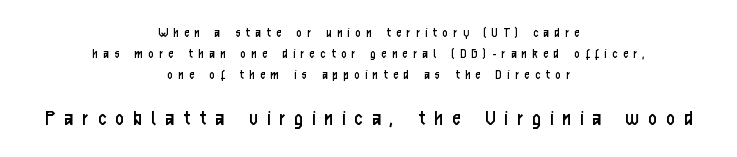
The image shows 23 px text type, upright; set centered, normal line spacing (1.49x), unusually wide letter spacing (+0.41 em), not underlined; the second (bottom) block is 1.64x larger.
